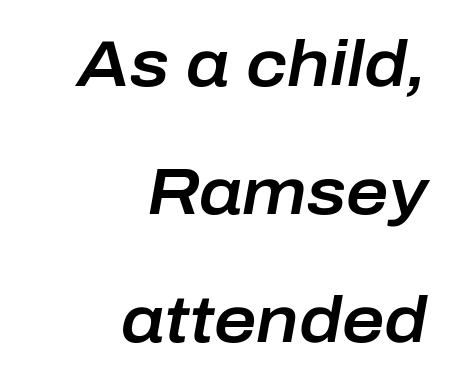
Q: Is the text italic (slanted)? A: Yes, it leans right by about 10 degrees.
Q: Is the text underlined? A: No.
Q: How is the paragraph aligned? A: Right-aligned.
Q: Is the spacing between letters normal or unusually wide? A: Normal.
Q: Is the spacing between lines tight, normal or loose? A: Loose.
Q: Width (condensed, normal, or wide)? A: Normal.
Q: Stroke contrast? A: Low.
Q: x-height? A: Medium.
Q: Monospaced? A: No.
